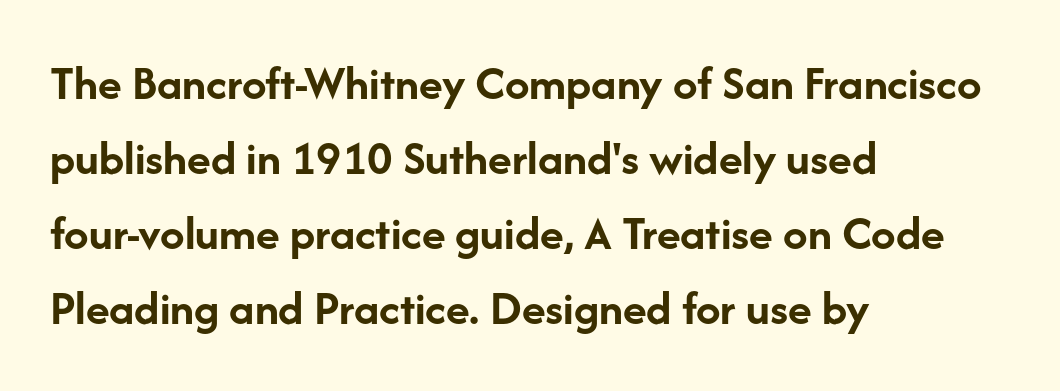
These lines carry a lot of weight — the face is fully bold. Is this a fixed-width face? No — the glyphs have proportional, varying widths. Rule under the text: the space is simply empty. Tracking value appears to be zero — textbook default spacing.
